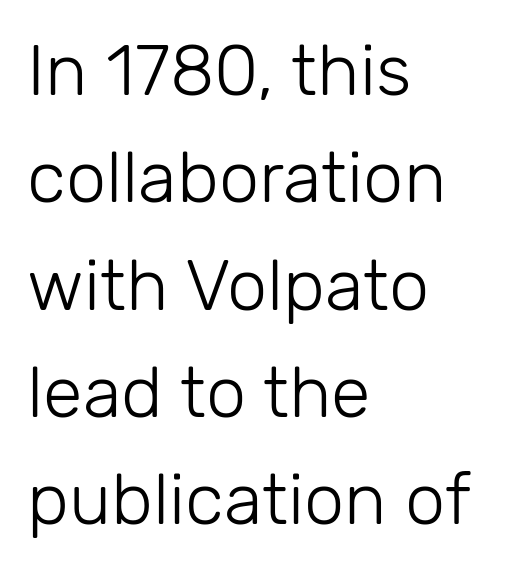
{"serif": "no", "italic": "no", "bold": "no", "weight": "light", "width": "normal", "stroke_contrast": "low", "x_height": "medium", "monospaced": "no", "underline": "no", "align": "left", "line_spacing": "normal", "line_spacing_ratio": 1.49, "letter_spacing": "normal", "letter_spacing_em": 0.0, "glyph_px": 72}
